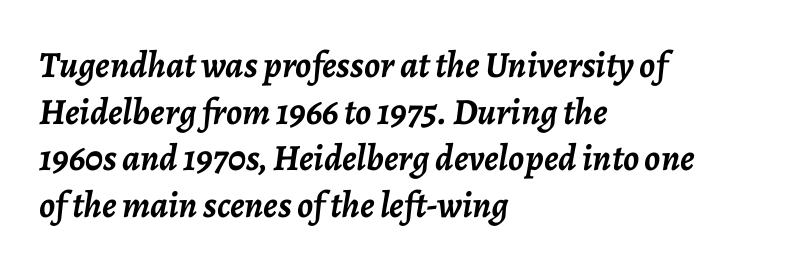
{"italic": "yes", "lean": "right", "slant_degrees": 7, "bold": "yes", "weight": "semibold", "width": "normal", "stroke_contrast": "low", "x_height": "medium", "monospaced": "no", "underline": "no", "align": "left", "line_spacing": "normal", "line_spacing_ratio": 1.26, "letter_spacing": "normal", "letter_spacing_em": 0.0, "glyph_px": 37}
